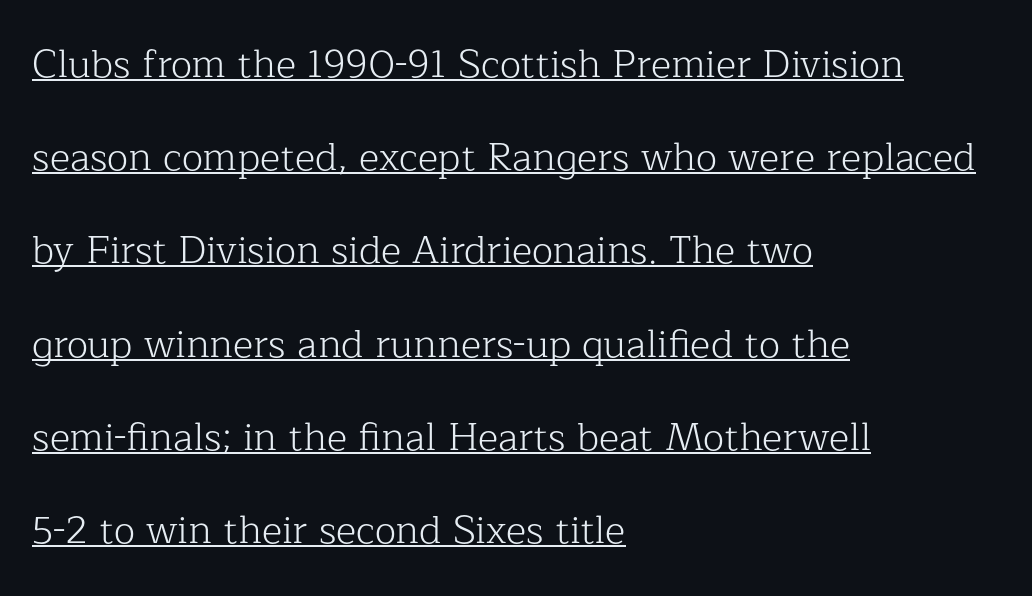
The image shows 39 px light serif type, upright; set left-aligned, loose line spacing (2.39x), normal letter spacing, underlined; low stroke contrast and a medium x-height.
